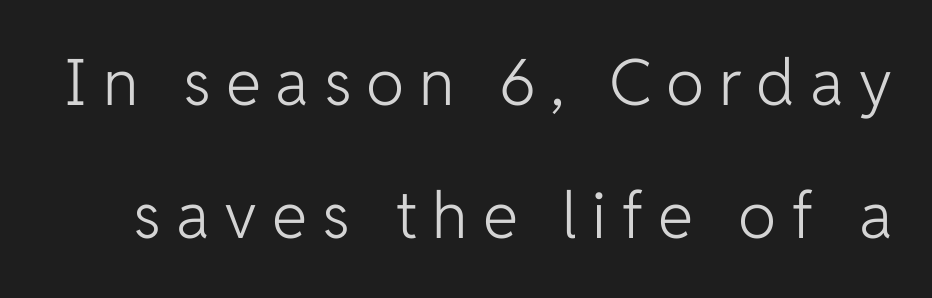
Letter spacing: wide. Posture: vertical. A typesetter would label this face a sans. A quiet, ordinary-to-light weight characterises the typeface.
